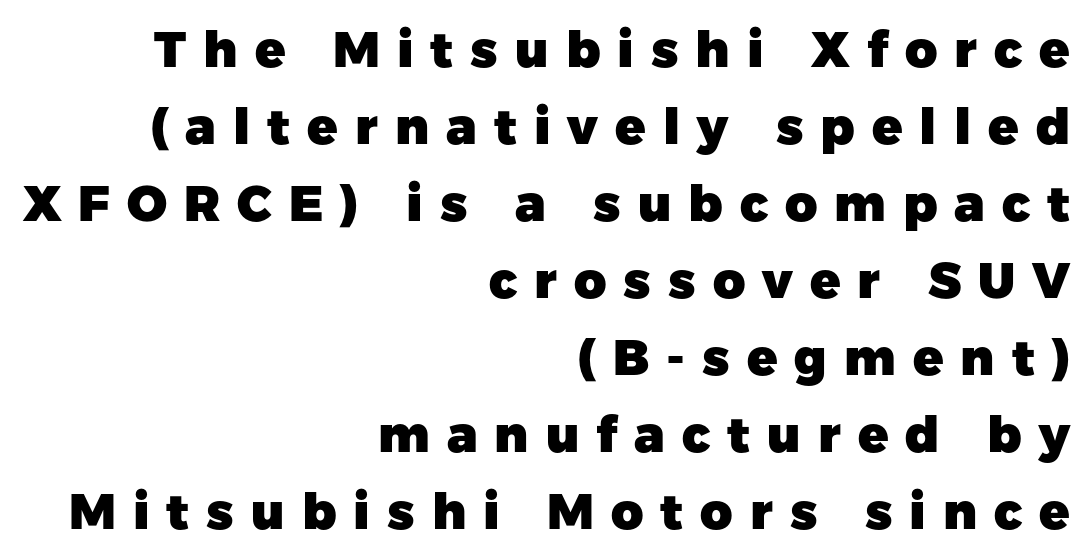
Do the letters lean? They stand straight. This sample keeps an unexceptional amount of space between lines. Note: no serifs on the glyphs. The tracking jumps out immediately: characters are airy and widely separated.
